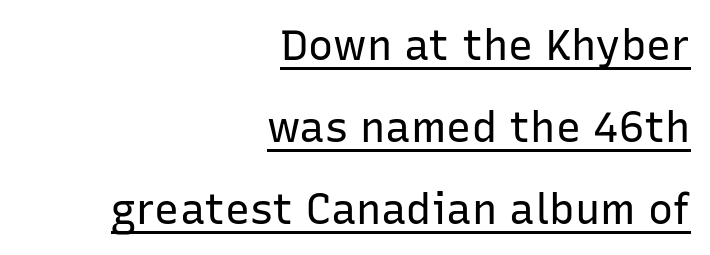
The image shows 42 px regular-weight sans-serif type, upright; set right-aligned, loose line spacing (1.95x), normal letter spacing, underlined; low stroke contrast and a medium x-height.
